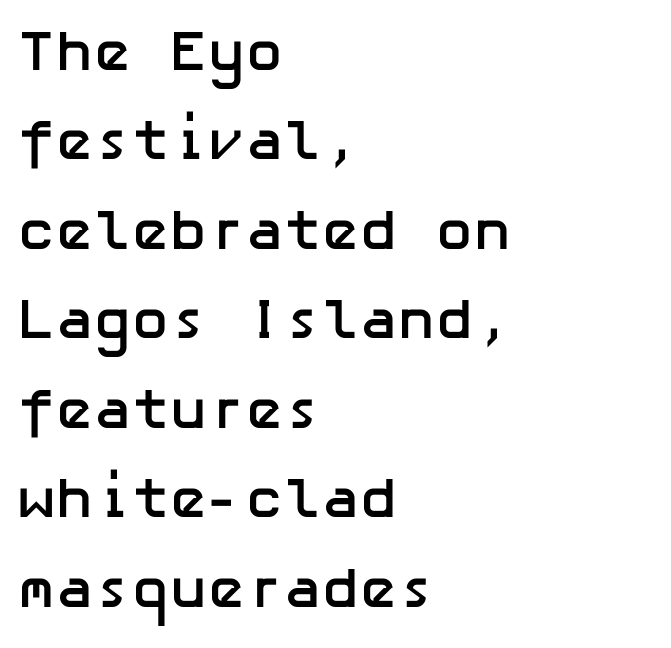
The designer left line spacing at the default. No extra tracking has been applied to these lines. The typography opts for an upright posture over an oblique one. A clean baseline with only descenders dipping below it. Font category for this specimen: sans-serif.
